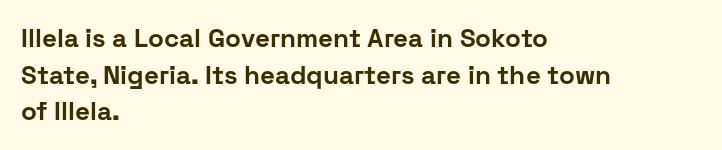
{"italic": "no", "bold": "yes", "underline": "no", "align": "left", "line_spacing": "normal", "line_spacing_ratio": 1.41, "letter_spacing": "normal", "letter_spacing_em": 0.0, "glyph_px": 26}
